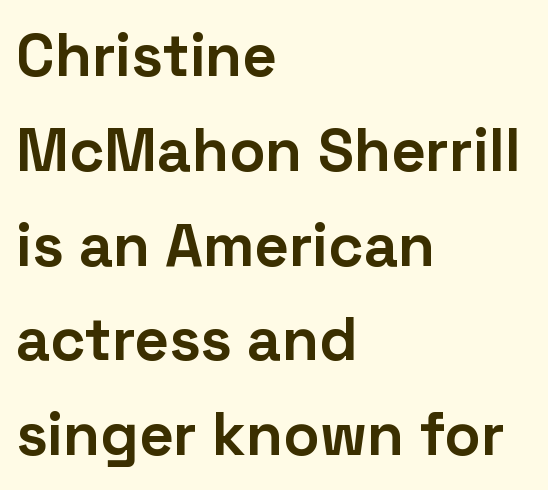
Q: Is the text bold? A: Yes.
Q: Is the text italic (slanted)? A: No, it is upright.
Q: Is the typeface a serif or a sans-serif typeface? A: Sans-serif.
Q: Is the text underlined? A: No.
Q: How is the paragraph aligned? A: Left-aligned.
Q: Is the spacing between letters normal or unusually wide? A: Normal.
Q: Is the spacing between lines tight, normal or loose? A: Normal.
Q: Width (condensed, normal, or wide)? A: Normal.
Q: Stroke contrast? A: Low.
Q: x-height? A: Medium.
Q: Monospaced? A: No.
